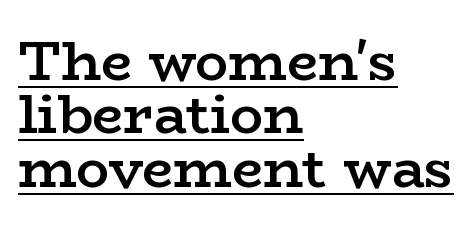
The image shows 55 px semibold, wide serif type, upright; set left-aligned, tight line spacing (0.97x), normal letter spacing, underlined; low stroke contrast and a medium x-height.
